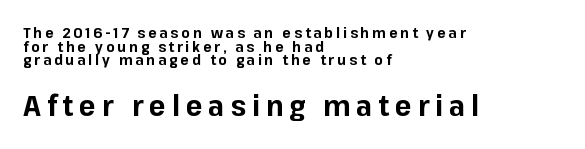
The image shows 28 px bold sans-serif type, upright; set left-aligned, tight line spacing (0.97x), unusually wide letter spacing (+0.21 em), not underlined; the second (bottom) block is 2.0x larger; low stroke contrast and a medium x-height.
